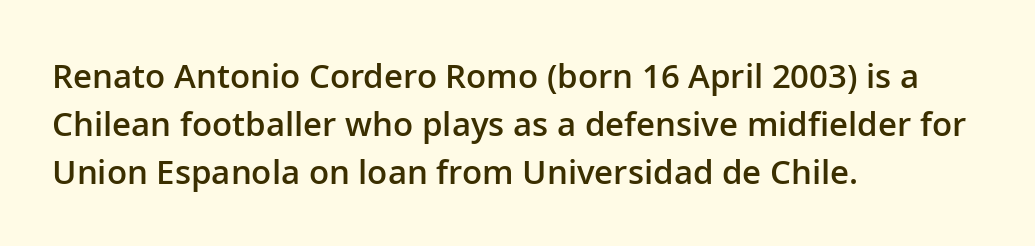
Regular leading. A clean baseline with only descenders dipping below it. You can tell it's not italic because the verticals are truly vertical. The line texture is even and compact thanks to regular tracking.
